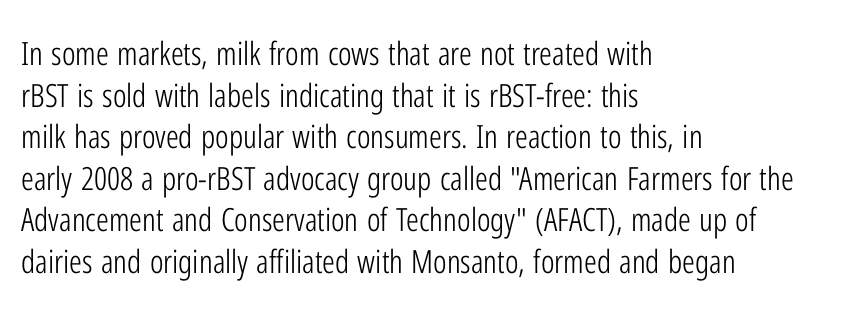
Q: Is the text bold? A: No.
Q: Is the text italic (slanted)? A: No, it is upright.
Q: Is the typeface a serif or a sans-serif typeface? A: Sans-serif.
Q: Is the text underlined? A: No.
Q: How is the paragraph aligned? A: Left-aligned.
Q: Is the spacing between letters normal or unusually wide? A: Normal.
Q: Is the spacing between lines tight, normal or loose? A: Normal.
Q: Width (condensed, normal, or wide)? A: Condensed.
Q: Stroke contrast? A: Low.
Q: x-height? A: Medium.
Q: Monospaced? A: No.
